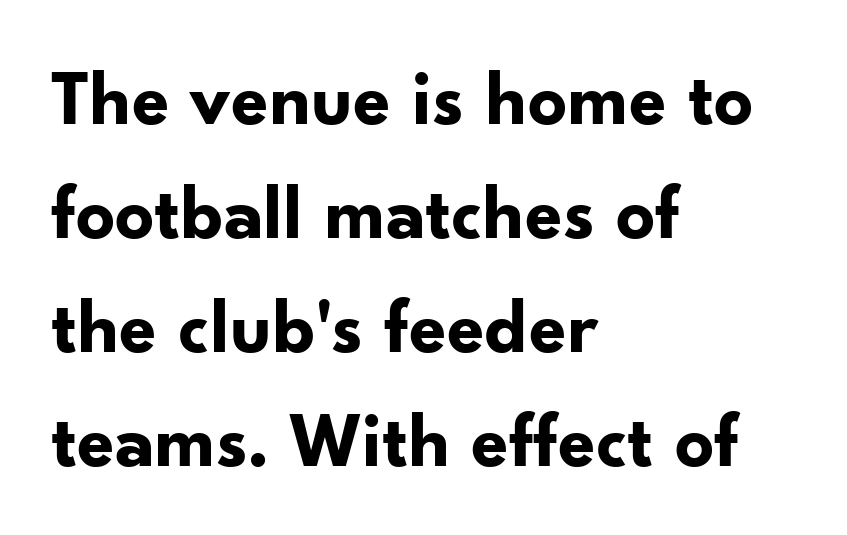
{"serif": "no", "italic": "no", "bold": "yes", "weight": "bold", "width": "normal", "stroke_contrast": "low", "x_height": "small", "monospaced": "no", "underline": "no", "align": "left", "line_spacing": "normal", "line_spacing_ratio": 1.48, "letter_spacing": "normal", "letter_spacing_em": 0.0, "glyph_px": 77}
